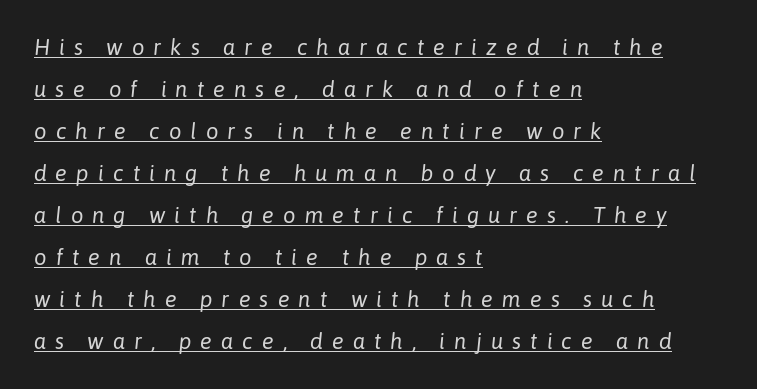
Q: Is the text bold? A: No.
Q: Is the text italic (slanted)? A: Yes, it leans right by about 6 degrees.
Q: Is the text underlined? A: Yes.
Q: How is the paragraph aligned? A: Left-aligned.
Q: Is the spacing between letters normal or unusually wide? A: Unusually wide.
Q: Is the spacing between lines tight, normal or loose? A: Loose.
